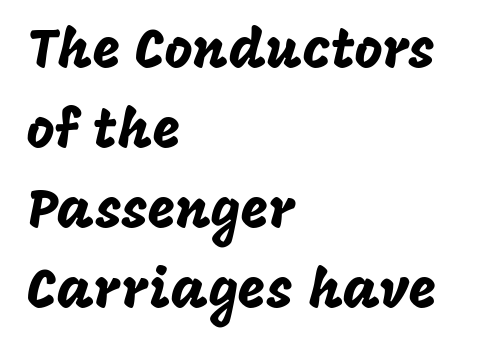
The image shows 54 px sans-serif type; set left-aligned, normal line spacing (1.48x), normal letter spacing, not underlined; low stroke contrast and a large x-height.
